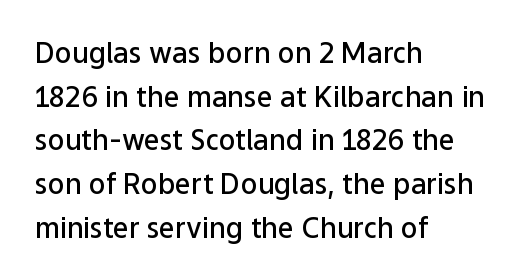
Q: Is the text bold? A: Semi-bold.
Q: Is the text italic (slanted)? A: No, it is upright.
Q: Is the typeface a serif or a sans-serif typeface? A: Sans-serif.
Q: Is the text underlined? A: No.
Q: How is the paragraph aligned? A: Left-aligned.
Q: Is the spacing between letters normal or unusually wide? A: Normal.
Q: Is the spacing between lines tight, normal or loose? A: Normal.
Q: Width (condensed, normal, or wide)? A: Normal.
Q: Stroke contrast? A: Low.
Q: x-height? A: Medium.
Q: Monospaced? A: No.
